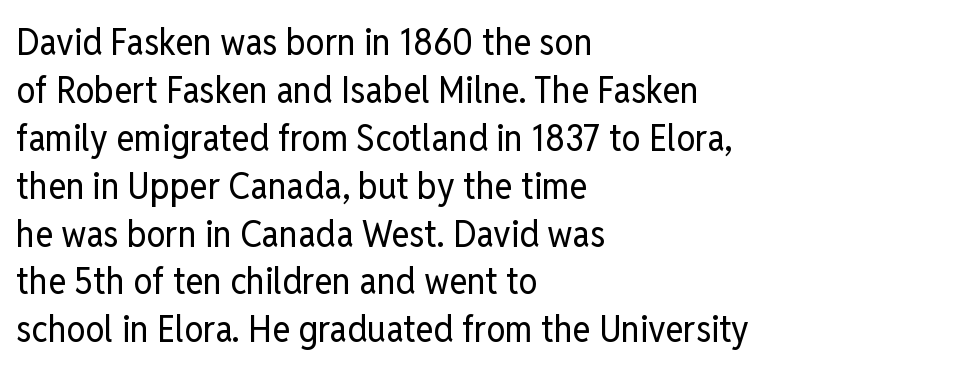
The image shows 38 px regular-weight, condensed sans-serif type, upright; set left-aligned, normal line spacing (1.26x), normal letter spacing, not underlined; low stroke contrast and a medium x-height.
